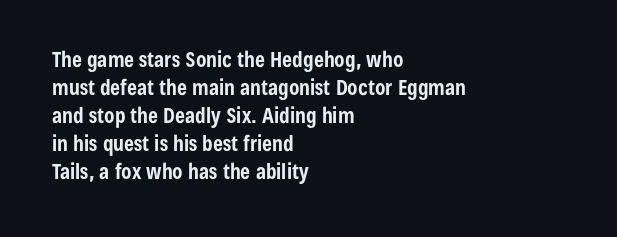
Q: Is the text bold? A: Yes.
Q: Is the text italic (slanted)? A: No, it is upright.
Q: Is the text underlined? A: No.
Q: How is the paragraph aligned? A: Left-aligned.
Q: Is the spacing between letters normal or unusually wide? A: Normal.
Q: Is the spacing between lines tight, normal or loose? A: Normal.
